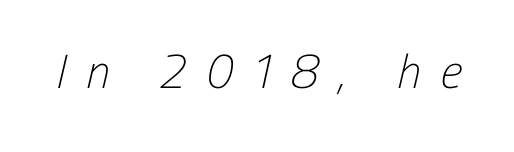
The image shows 48 px light, condensed sans-serif type; set unusually wide letter spacing (+0.41 em), not underlined; low stroke contrast and a medium x-height.
